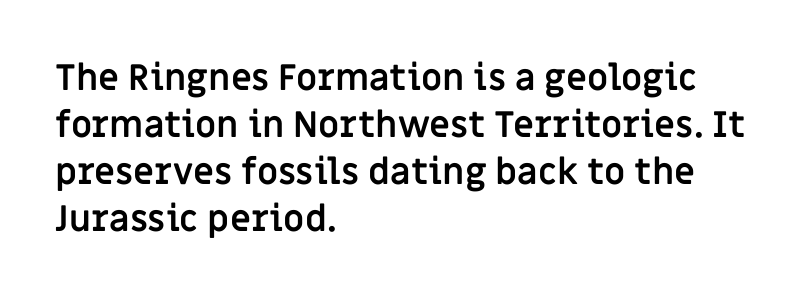
Q: Is the text bold? A: Yes.
Q: Is the text italic (slanted)? A: No, it is upright.
Q: Is the typeface a serif or a sans-serif typeface? A: Sans-serif.
Q: Is the text underlined? A: No.
Q: How is the paragraph aligned? A: Left-aligned.
Q: Is the spacing between letters normal or unusually wide? A: Normal.
Q: Is the spacing between lines tight, normal or loose? A: Normal.
Q: Width (condensed, normal, or wide)? A: Normal.
Q: Stroke contrast? A: Low.
Q: x-height? A: Large.
Q: Monospaced? A: No.
